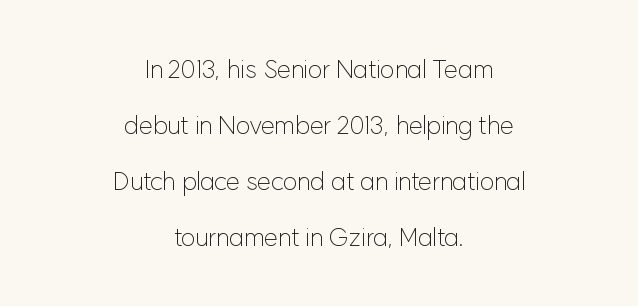
The image shows 25 px text type, upright; set centered, loose line spacing (2.24x), normal letter spacing, not underlined.
